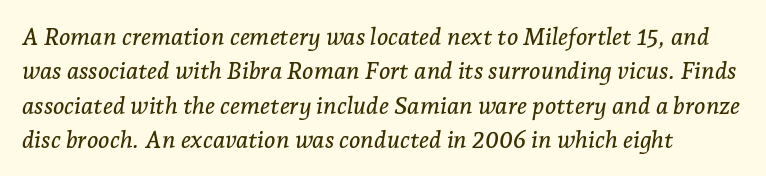
The image shows 24 px text type, italic (leaning right); set normal line spacing (1.43x), normal letter spacing, not underlined.
